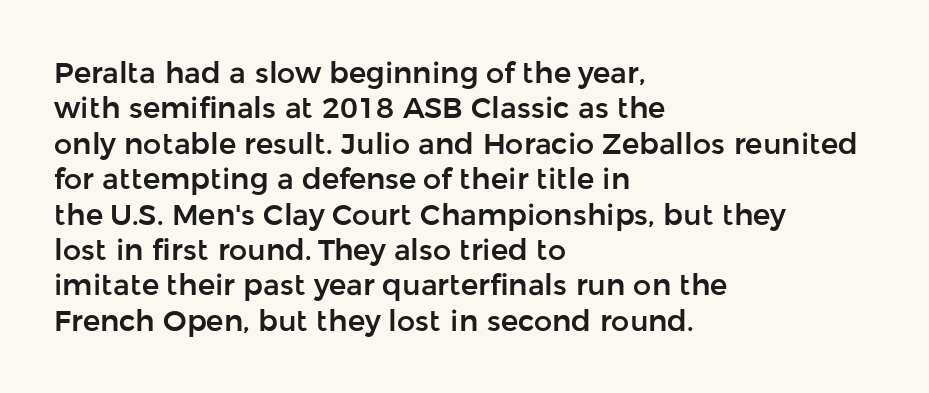
Horizontally, the lines are justified to the leading edge only. This sample uses plain, unmodified letter spacing. The text was rendered using a sans face with plain stroke endings. A typesetter would call this proportional, since set widths differ per character.
